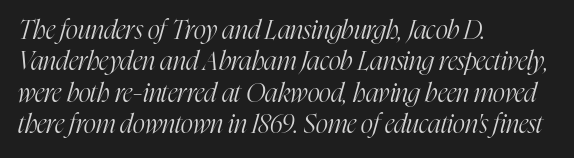
Q: Is the text bold? A: No.
Q: Is the text italic (slanted)? A: Yes, it leans right by about 16 degrees.
Q: Is the text underlined? A: No.
Q: How is the paragraph aligned? A: Left-aligned.
Q: Is the spacing between letters normal or unusually wide? A: Normal.
